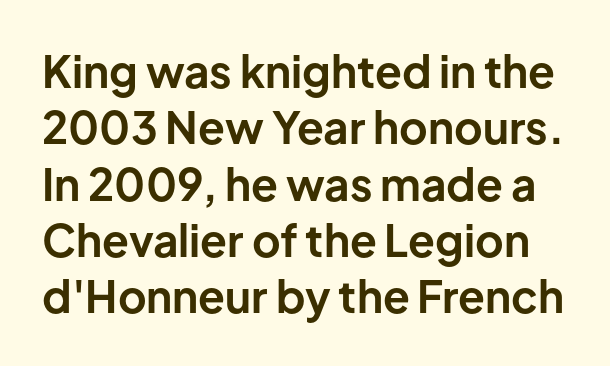
Q: Is the text bold? A: Yes.
Q: Is the text italic (slanted)? A: No, it is upright.
Q: Is the typeface a serif or a sans-serif typeface? A: Sans-serif.
Q: Is the text underlined? A: No.
Q: Is the spacing between letters normal or unusually wide? A: Normal.
Q: Is the spacing between lines tight, normal or loose? A: Normal.
Q: Width (condensed, normal, or wide)? A: Normal.
Q: Stroke contrast? A: Low.
Q: x-height? A: Medium.
Q: Monospaced? A: No.
